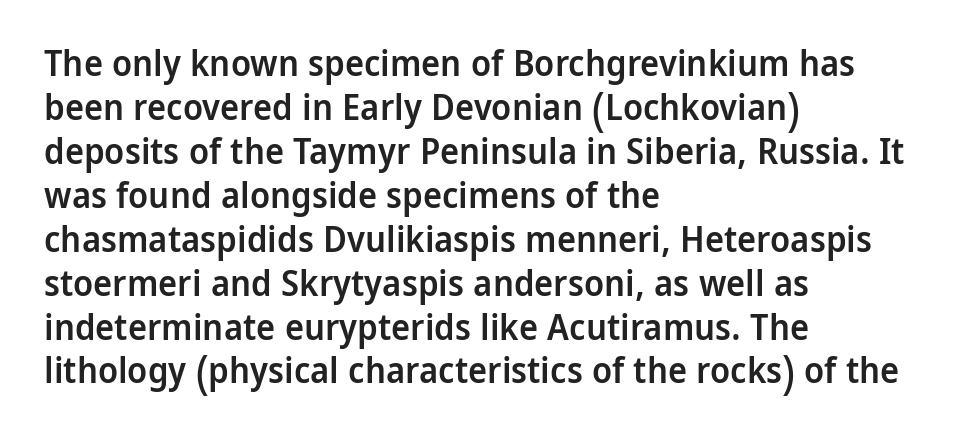
Q: Is the text bold? A: Semi-bold.
Q: Is the text italic (slanted)? A: No, it is upright.
Q: Is the typeface a serif or a sans-serif typeface? A: Sans-serif.
Q: Is the text underlined? A: No.
Q: How is the paragraph aligned? A: Left-aligned.
Q: Is the spacing between letters normal or unusually wide? A: Normal.
Q: Width (condensed, normal, or wide)? A: Normal.
Q: Stroke contrast? A: Low.
Q: x-height? A: Medium.
Q: Monospaced? A: No.
